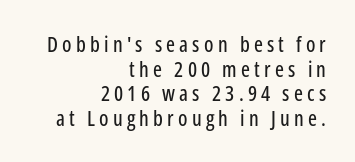
The image shows 21 px text type, upright; set right-aligned, line spacing 1.17x, unusually wide letter spacing (+0.2 em), not underlined.
